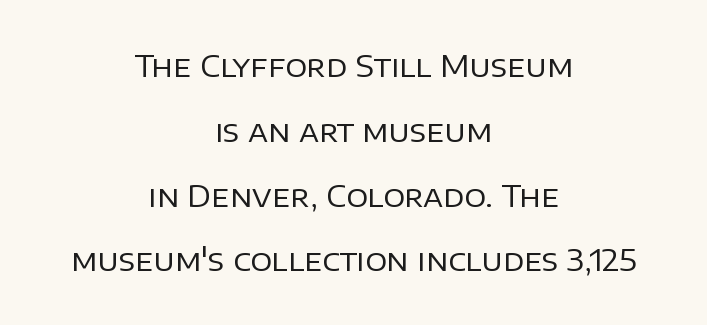
{"serif": "no", "italic": "no", "bold": "no", "weight": "regular", "width": "normal", "stroke_contrast": "low", "x_height": "large", "monospaced": "no", "underline": "no", "align": "center", "line_spacing": "loose", "line_spacing_ratio": 2.16, "letter_spacing": "normal", "letter_spacing_em": 0.0, "glyph_px": 30}
